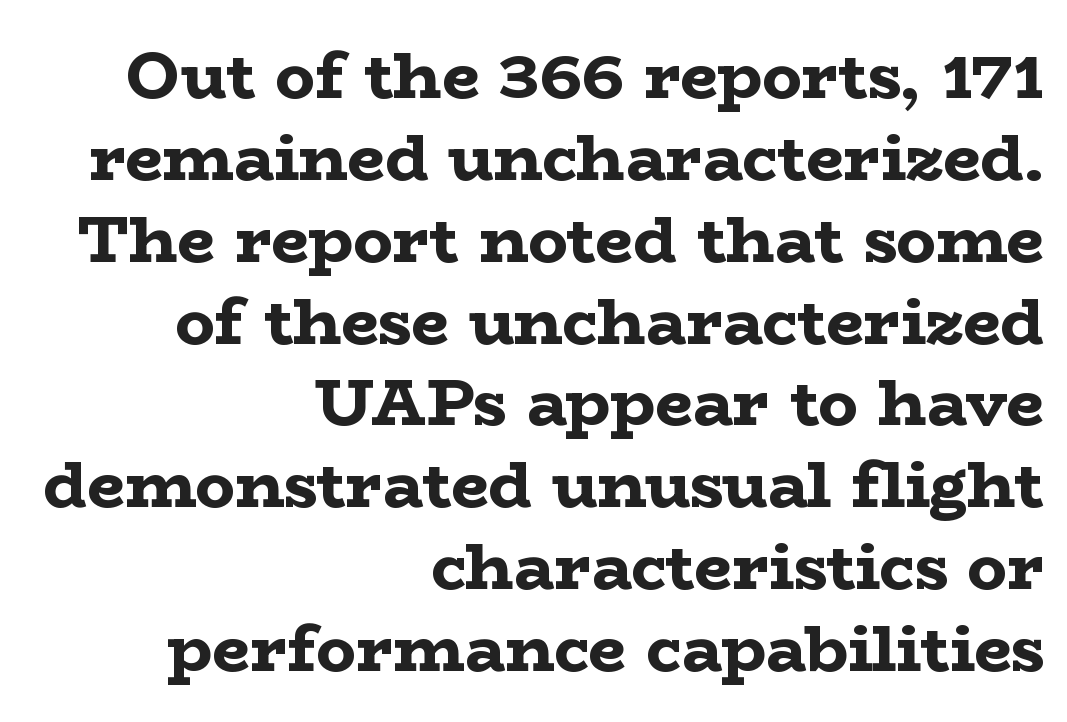
The image shows 66 px bold, wide serif type, upright; set right-aligned, line spacing 1.24x, normal letter spacing, not underlined; low stroke contrast and a medium x-height.
